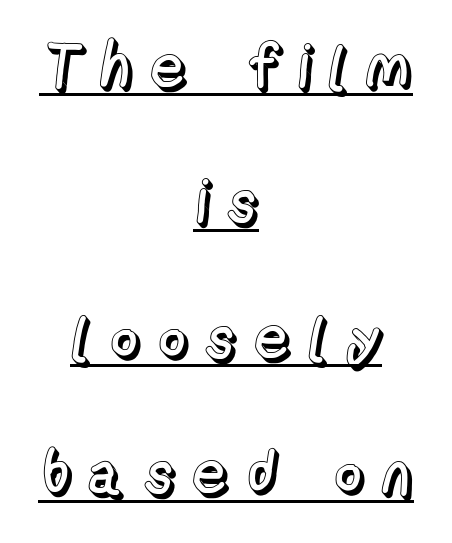
Letter spacing: wide. These characters rest on top of a visible drawn line. This sample has the flowing, uneven cadence of proportional lettering. Where is the straight margin? There isn't one; the lines are centered.
